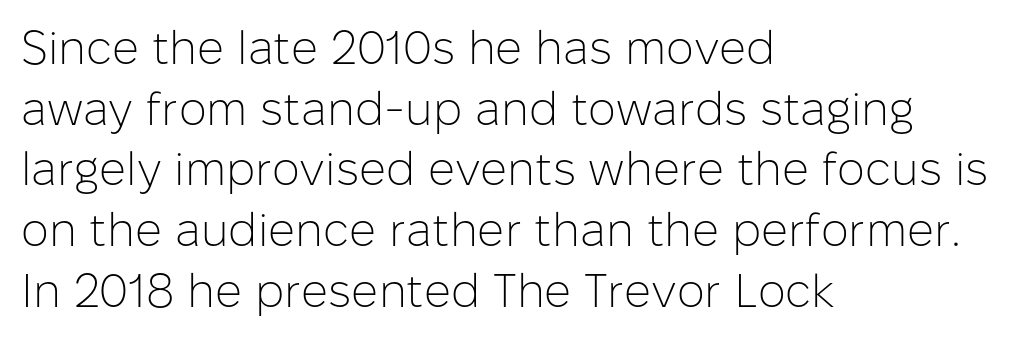
{"serif": "no", "italic": "no", "bold": "no", "weight": "light", "width": "normal", "stroke_contrast": "low", "x_height": "medium", "monospaced": "no", "underline": "no", "align": "left", "line_spacing": "normal", "line_spacing_ratio": 1.29, "letter_spacing": "normal", "letter_spacing_em": 0.0, "glyph_px": 47}
